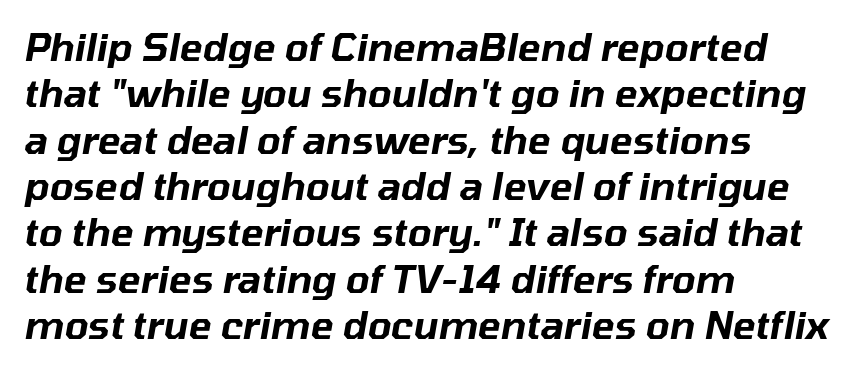
{"italic": "yes", "lean": "right", "slant_degrees": 10, "width": "normal", "stroke_contrast": "low", "x_height": "medium", "monospaced": "no", "underline": "no", "align": "left", "line_spacing_ratio": 1.22, "letter_spacing": "normal", "letter_spacing_em": 0.0, "glyph_px": 38}
